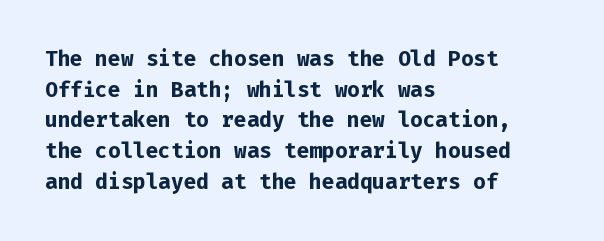
Q: Is the text bold? A: Yes.
Q: Is the text italic (slanted)? A: No, it is upright.
Q: Is the text underlined? A: No.
Q: How is the paragraph aligned? A: Left-aligned.
Q: Is the spacing between letters normal or unusually wide? A: Normal.
Q: Is the spacing between lines tight, normal or loose? A: Normal.
